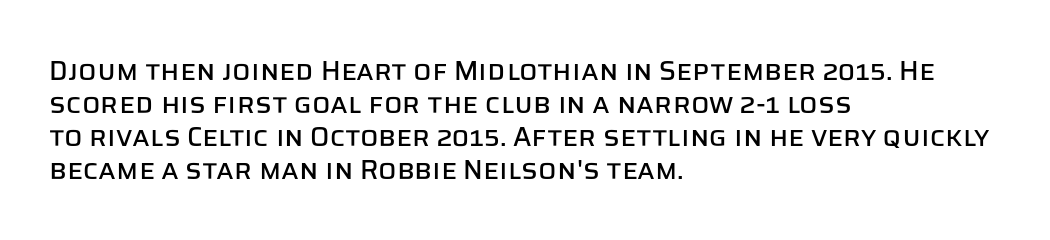
Q: Is the text italic (slanted)? A: No, it is upright.
Q: Is the text underlined? A: No.
Q: How is the paragraph aligned? A: Left-aligned.
Q: Is the spacing between letters normal or unusually wide? A: Normal.
